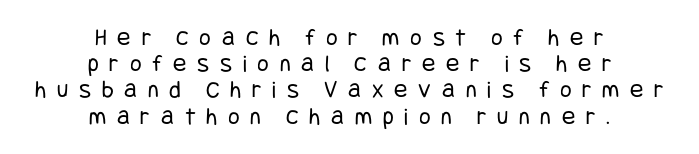
{"italic": "no", "bold": "no", "underline": "no", "align": "center", "line_spacing": "tight", "line_spacing_ratio": 1.05, "letter_spacing": "wide", "letter_spacing_em": 0.43, "glyph_px": 25}
